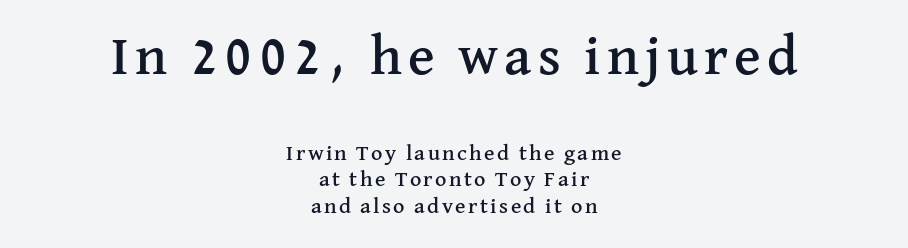
Q: Is the text italic (slanted)? A: No, it is upright.
Q: Is the typeface a serif or a sans-serif typeface? A: Serif.
Q: Is the text underlined? A: No.
Q: How is the paragraph aligned? A: Centered.
Q: Which block of text is set in a larger size, the first (top) or the second (bottom)? A: The first (top) one.
Q: Width (condensed, normal, or wide)? A: Normal.
Q: Stroke contrast? A: Medium.
Q: x-height? A: Medium.
Q: Monospaced? A: No.
